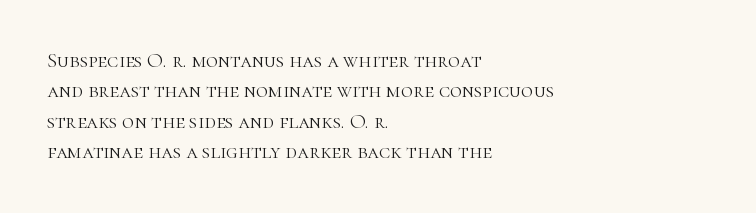
The image shows 21 px text type, upright; set left-aligned, normal line spacing (1.45x), normal letter spacing, not underlined.
